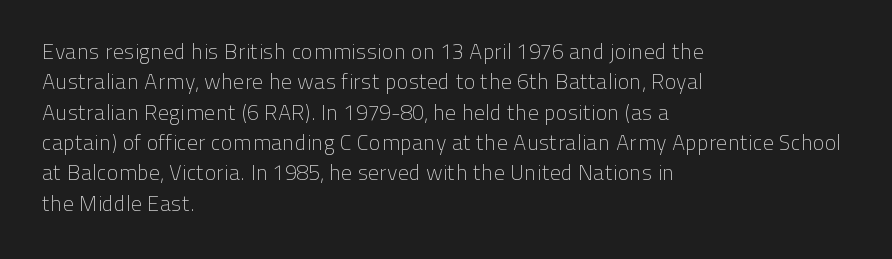
The image shows 22 px text type, upright; set left-aligned, normal line spacing (1.38x), normal letter spacing, not underlined.
